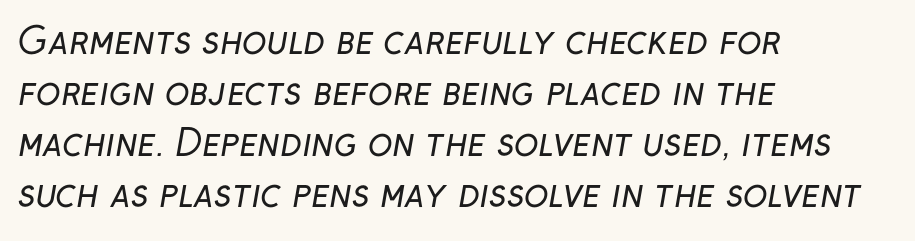
The image shows 36 px regular-weight sans-serif type; set left-aligned, normal line spacing (1.42x), normal letter spacing, not underlined; low stroke contrast and a medium x-height.
